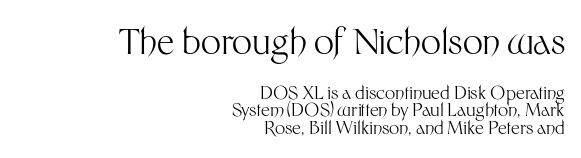
The image shows 35 px light sans-serif type, upright; set right-aligned, tight line spacing (0.99x), normal letter spacing, not underlined; the first (top) block is 1.94x larger; medium stroke contrast and a medium x-height.
